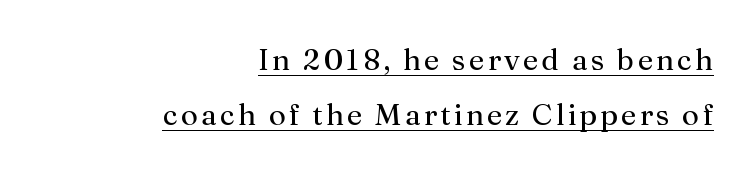
{"serif": "yes", "italic": "no", "bold": "no", "weight": "regular", "width": "normal", "stroke_contrast": "medium", "x_height": "medium", "monospaced": "no", "underline": "yes", "align": "right", "line_spacing_ratio": 1.82, "glyph_px": 30}
